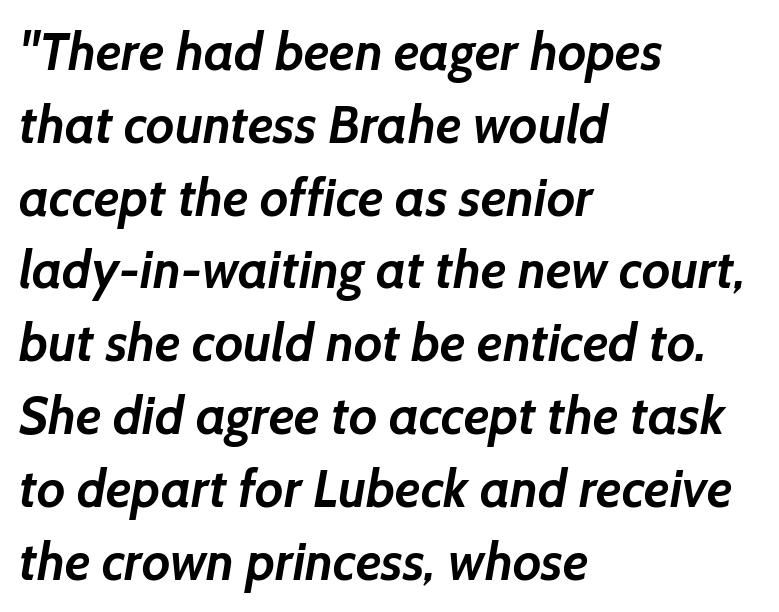
{"serif": "no", "bold": "yes", "weight": "semibold", "width": "normal", "stroke_contrast": "low", "x_height": "medium", "monospaced": "no", "underline": "no", "align": "left", "line_spacing": "normal", "line_spacing_ratio": 1.4, "letter_spacing": "normal", "letter_spacing_em": 0.0, "glyph_px": 52}
